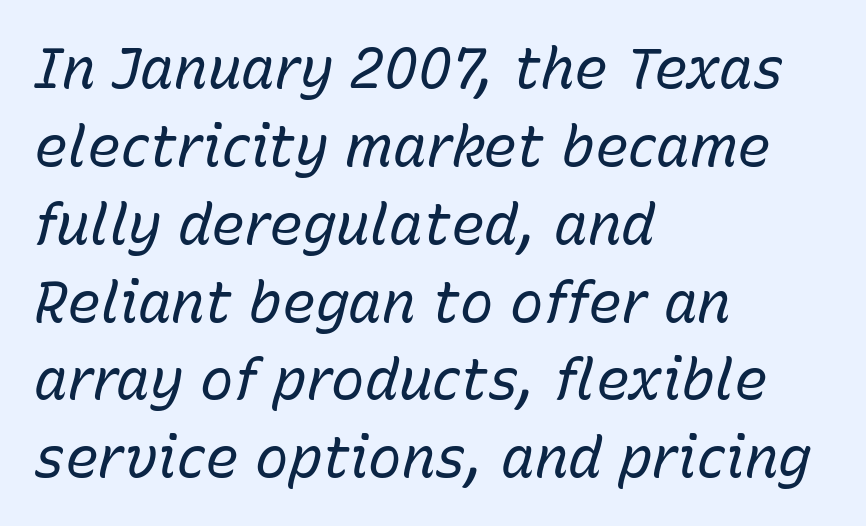
The image shows 56 px regular-weight type, italic (leaning right); set left-aligned, normal line spacing (1.39x), normal letter spacing, not underlined; low stroke contrast and a medium x-height.
